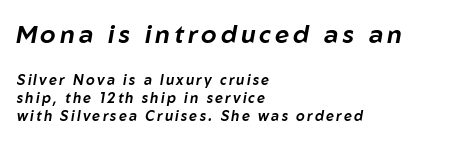
{"italic": "yes", "lean": "right", "slant_degrees": 10, "underline": "no", "align": "left", "line_spacing": "normal", "line_spacing_ratio": 1.31, "larger_block": "first", "size_ratio": 1.79, "glyph_px": 25}
